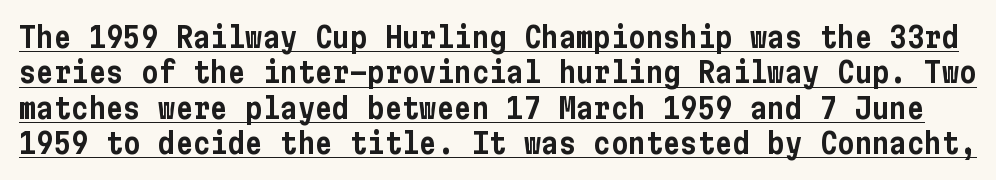
Characters follow at the spacing the type designer built in. The specimen includes a rule beneath the text block's lines. The text was rendered using a sans face with plain stroke endings. Italic? Not at all — the glyphs are vertical.
